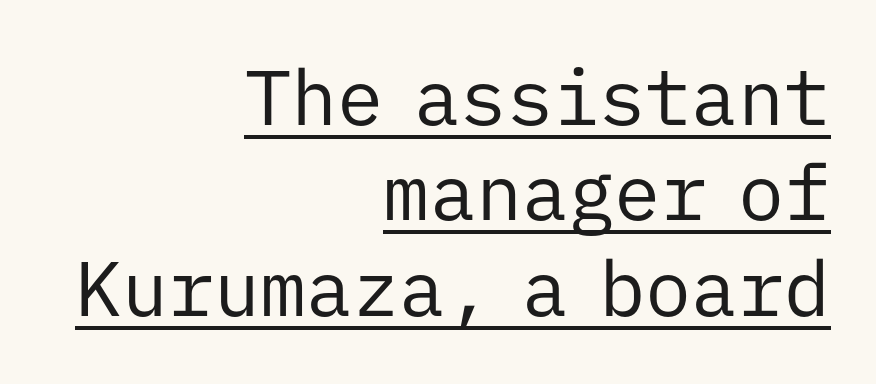
{"serif": "no", "italic": "no", "bold": "no", "weight": "regular", "width": "normal", "stroke_contrast": "low", "x_height": "medium", "monospaced": "yes", "underline": "yes", "align": "right", "line_spacing_ratio": 1.24, "letter_spacing": "normal", "letter_spacing_em": 0.0, "glyph_px": 77}
